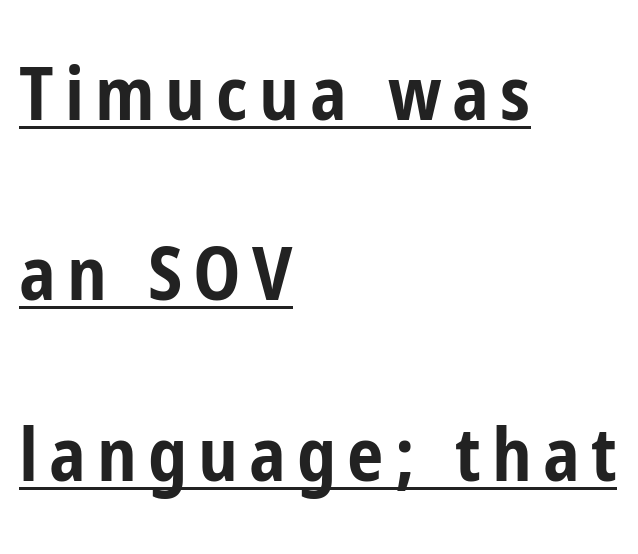
{"serif": "no", "italic": "no", "bold": "yes", "weight": "bold", "width": "condensed", "stroke_contrast": "low", "x_height": "medium", "monospaced": "no", "underline": "yes", "align": "left", "line_spacing": "loose", "line_spacing_ratio": 2.47, "glyph_px": 73}
